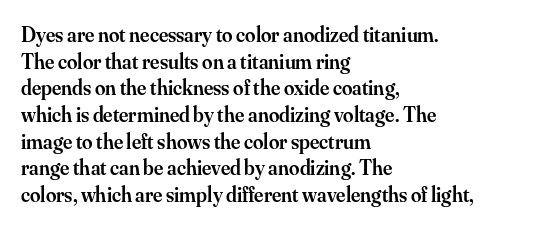
The image shows 21 px text type, upright; set left-aligned, normal line spacing (1.27x), normal letter spacing, not underlined.
